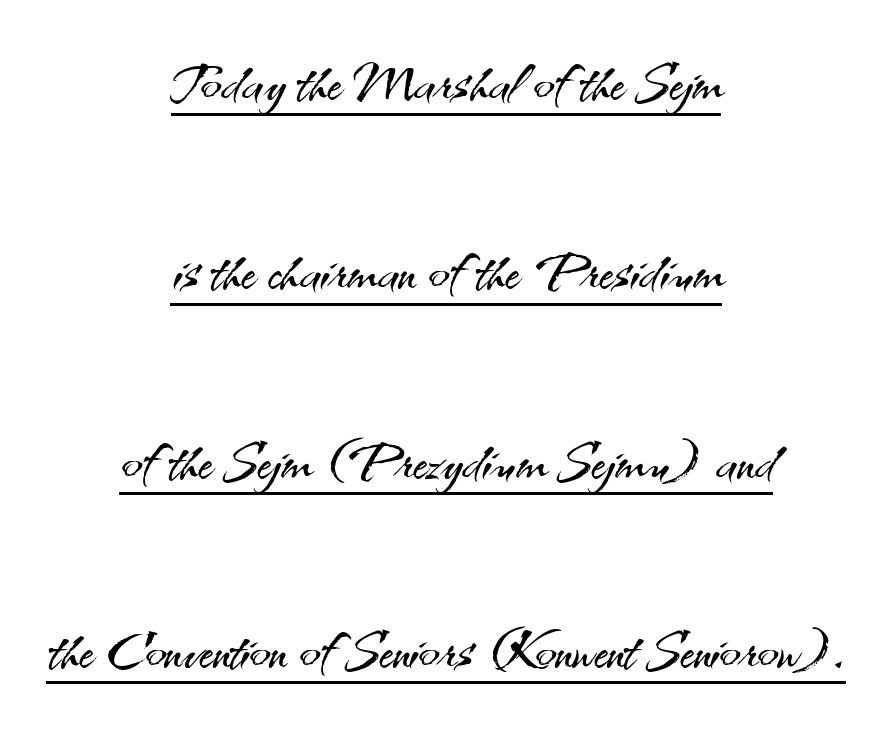
{"serif": "no", "bold": "no", "weight": "light", "width": "normal", "stroke_contrast": "medium", "x_height": "small", "monospaced": "no", "underline": "yes", "align": "center", "line_spacing": "loose", "line_spacing_ratio": 2.46, "letter_spacing": "normal", "letter_spacing_em": 0.0, "glyph_px": 77}
